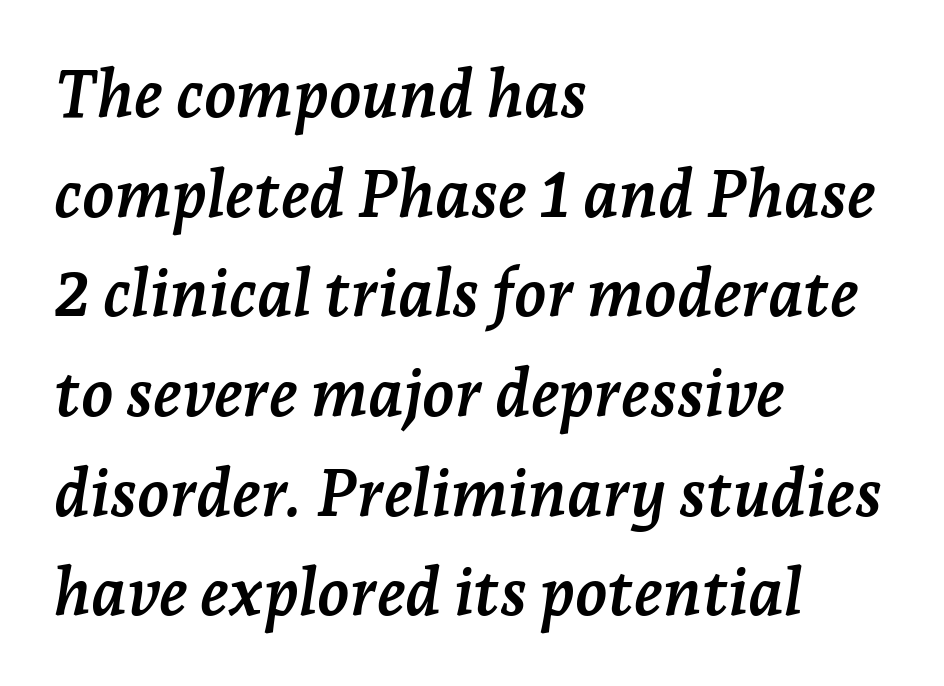
The image shows 66 px semibold serif type, italic (leaning right); set left-aligned, normal line spacing (1.51x), normal letter spacing, not underlined; low stroke contrast and a medium x-height.
